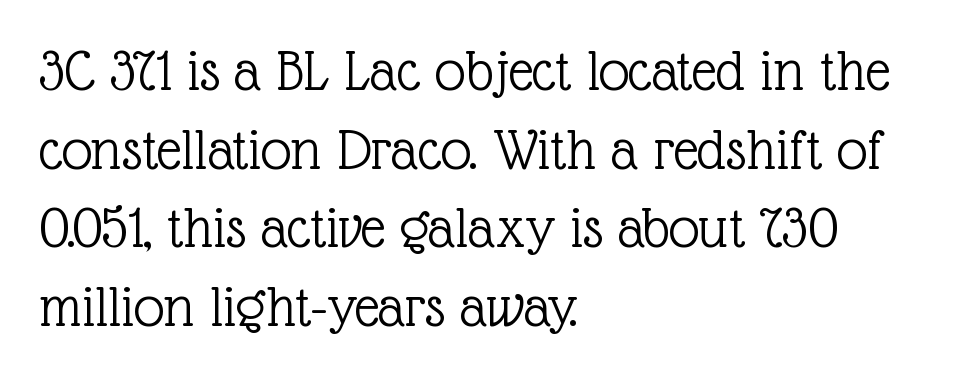
{"serif": "yes", "italic": "no", "bold": "no", "weight": "light", "width": "normal", "x_height": "medium", "monospaced": "no", "underline": "no", "align": "left", "line_spacing": "normal", "line_spacing_ratio": 1.29, "letter_spacing": "normal", "letter_spacing_em": 0.0, "glyph_px": 61}
